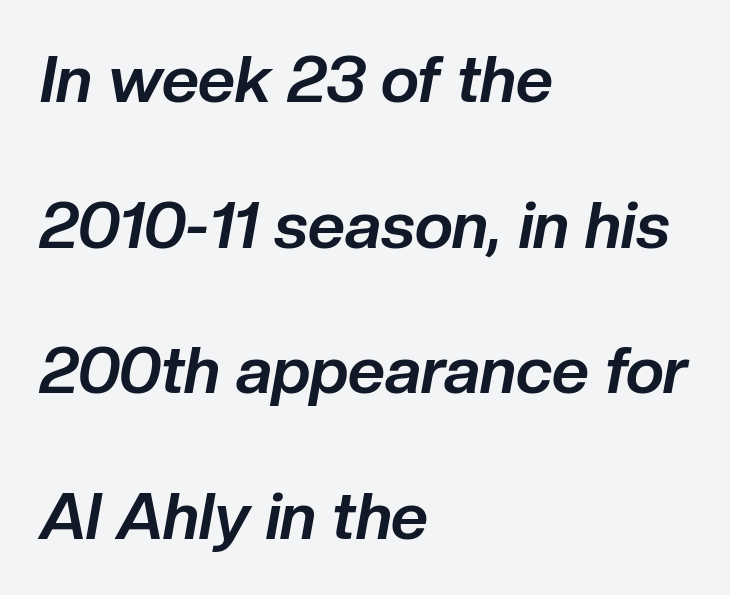
The image shows 65 px bold type, italic (leaning right); set left-aligned, loose line spacing (2.24x), normal letter spacing, not underlined; low stroke contrast and a medium x-height.
